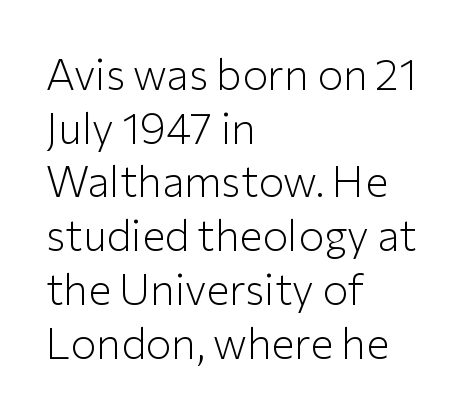
A clean baseline with only descenders dipping below it. The face looks like a standard text weight, possibly lighter. One glance says typical: line gaps are just what's usual. Note the varied advance widths — an 'i' is clearly narrower than an 'm'.
